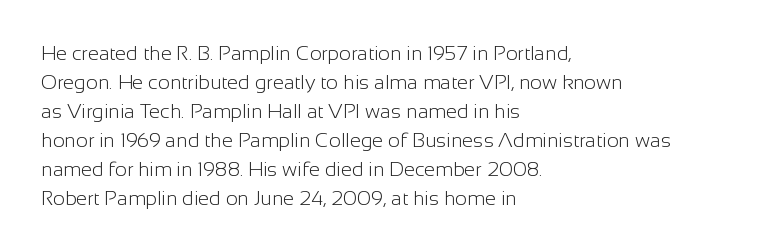
{"italic": "no", "bold": "no", "underline": "no", "align": "left", "line_spacing": "normal", "line_spacing_ratio": 1.45, "letter_spacing": "normal", "letter_spacing_em": 0.0, "glyph_px": 20}
